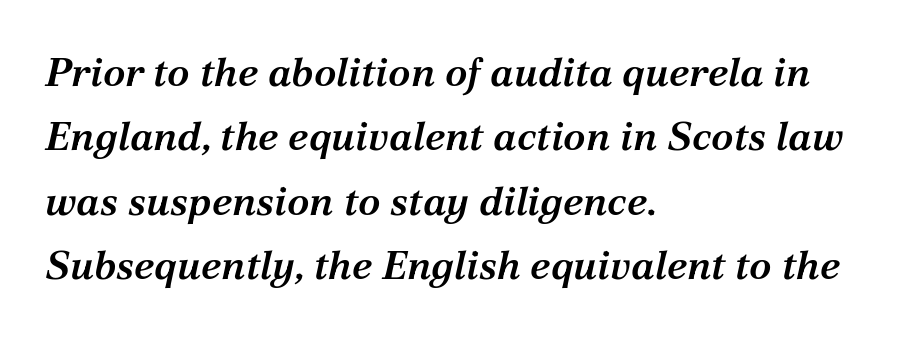
The image shows 41 px semibold serif type, italic (leaning right); set left-aligned, normal line spacing (1.57x), normal letter spacing, not underlined; medium stroke contrast and a medium x-height.
